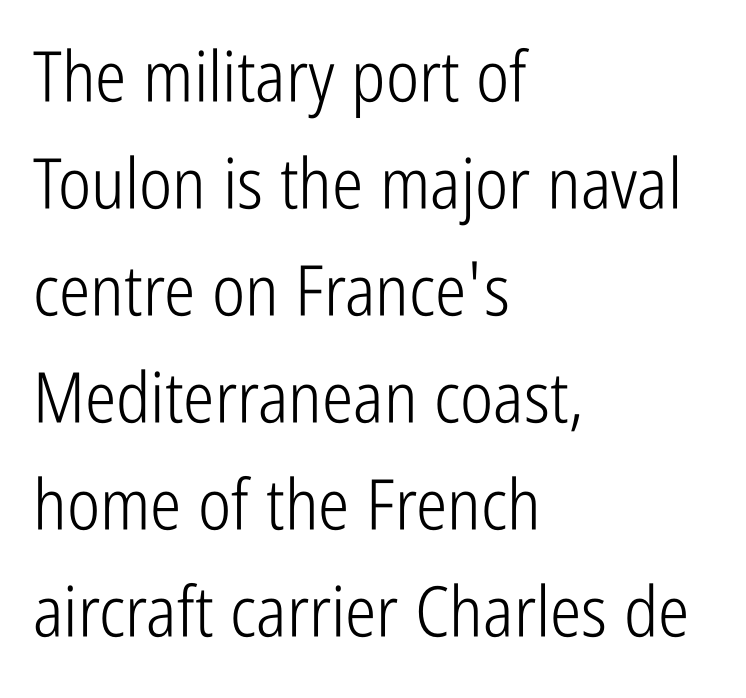
{"serif": "no", "italic": "no", "bold": "no", "weight": "light", "width": "condensed", "stroke_contrast": "low", "x_height": "medium", "monospaced": "no", "underline": "no", "align": "left", "line_spacing": "normal", "line_spacing_ratio": 1.53, "letter_spacing": "normal", "letter_spacing_em": 0.0, "glyph_px": 70}
